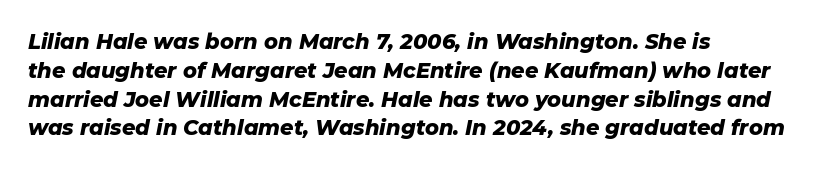
Descenders hang freely into open space. The rendering applies a slant to the glyphs. The rendering keeps characters at their native spacing. Honestly, the row spacing looks completely unremarkable. Stroke thickness is high; the sample reads as a true bold.
